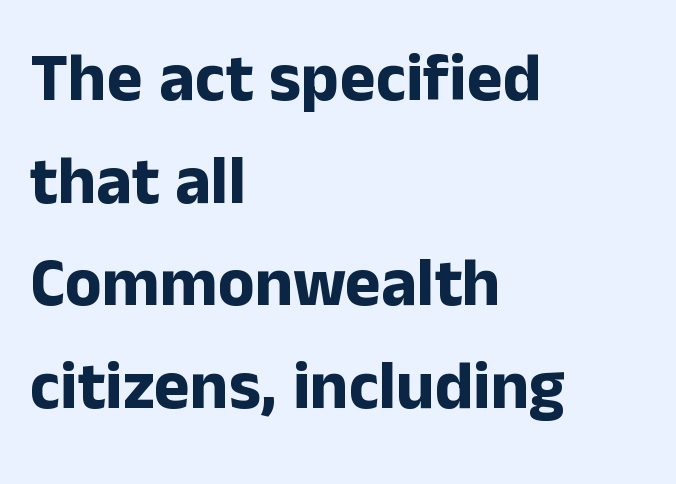
The image shows 68 px bold sans-serif type, upright; set left-aligned, normal line spacing (1.51x), normal letter spacing, not underlined; low stroke contrast and a medium x-height.
